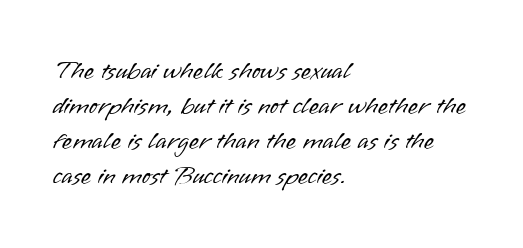
{"bold": "no", "underline": "no", "align": "left", "line_spacing": "normal", "line_spacing_ratio": 1.35, "letter_spacing": "normal", "letter_spacing_em": 0.0, "glyph_px": 26}
